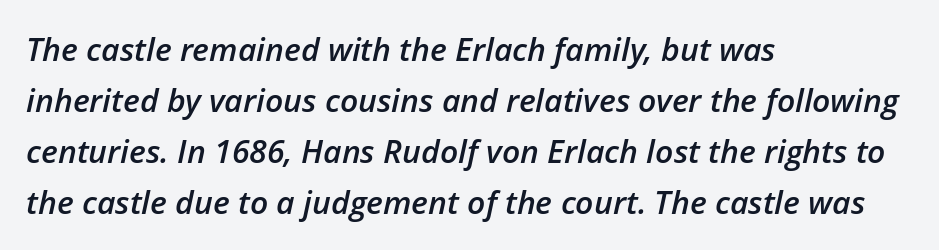
The image shows 32 px semibold type, italic (leaning right); set left-aligned, normal line spacing (1.59x), normal letter spacing, not underlined; low stroke contrast and a medium x-height.
